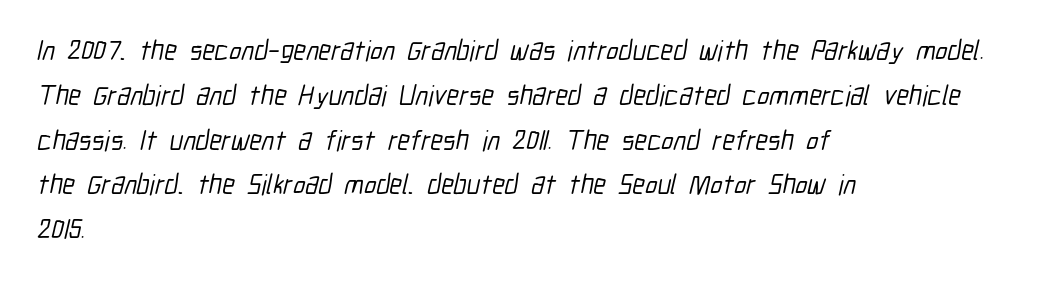
The image shows 28 px condensed sans-serif type; set left-aligned, normal line spacing (1.6x), normal letter spacing, not underlined; low stroke contrast and a medium x-height.
